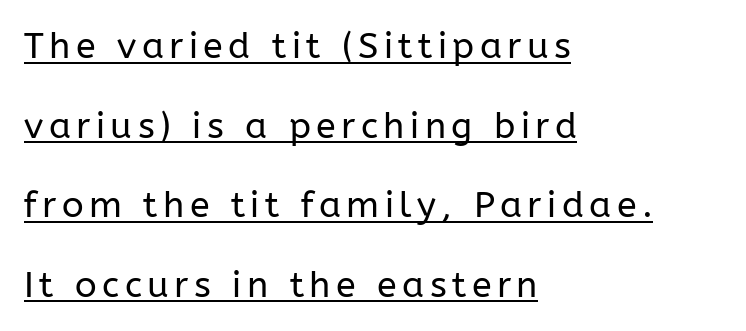
{"serif": "no", "italic": "no", "bold": "no", "weight": "regular", "width": "normal", "stroke_contrast": "low", "x_height": "medium", "monospaced": "no", "underline": "yes", "align": "left", "line_spacing": "loose", "line_spacing_ratio": 2.21, "glyph_px": 36}
